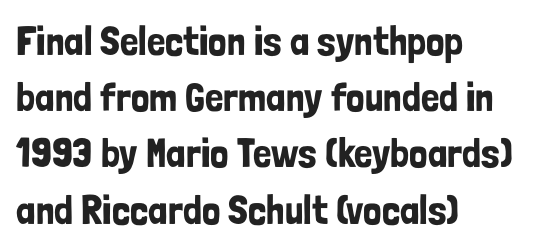
Q: Is the text italic (slanted)? A: No, it is upright.
Q: Is the typeface a serif or a sans-serif typeface? A: Sans-serif.
Q: Is the text underlined? A: No.
Q: How is the paragraph aligned? A: Left-aligned.
Q: Is the spacing between letters normal or unusually wide? A: Normal.
Q: Is the spacing between lines tight, normal or loose? A: Normal.
Q: Width (condensed, normal, or wide)? A: Condensed.
Q: Stroke contrast? A: Low.
Q: x-height? A: Medium.
Q: Monospaced? A: No.
